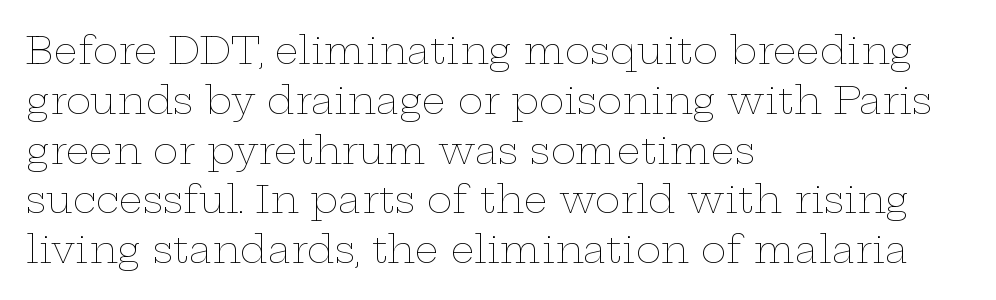
The passage is arranged the way most books set body copy — flush left. Notice how descenders clear the ascenders below comfortably — that's standard leading. This sample has the flowing, uneven cadence of proportional lettering. You could call the tracking neutral — neither tight nor loose.
